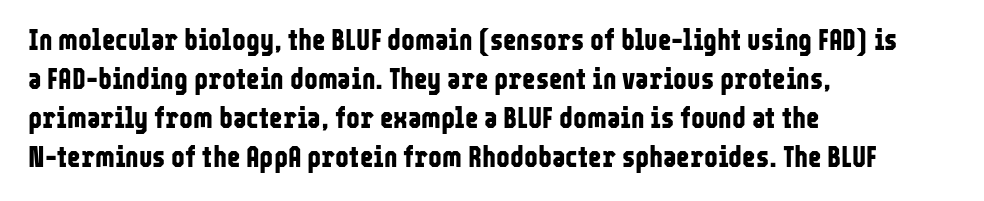
{"serif": "no", "italic": "no", "bold": "yes", "weight": "bold", "width": "condensed", "stroke_contrast": "low", "x_height": "medium", "monospaced": "no", "underline": "no", "align": "left", "line_spacing": "normal", "line_spacing_ratio": 1.34, "letter_spacing": "normal", "letter_spacing_em": 0.0, "glyph_px": 29}
